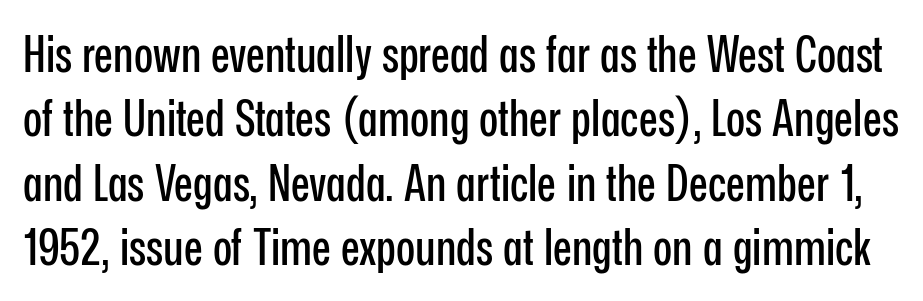
What's the leading like? Ordinary, nothing unusual. You could call the tracking neutral — neither tight nor loose. Looks like regular typesetting: each glyph gets only the width it needs. Are there feet on the stems? There aren't — it's a sans. Rule under the text: the space is simply empty.
